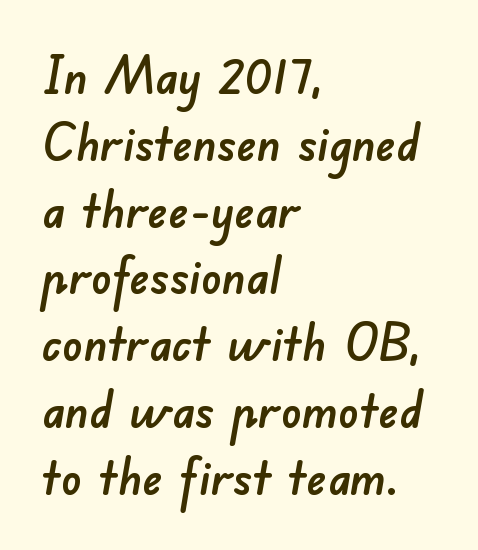
The image shows 51 px sans-serif type; set left-aligned, normal line spacing (1.31x), normal letter spacing, not underlined; low stroke contrast and a small x-height.
